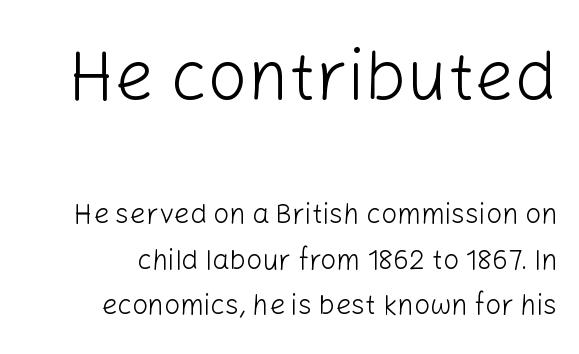
The type family on display is of the sans-serif kind. Designer's note — italics off, roman on. You could call the tracking neutral — neither tight nor loose. The passage shown is typed in a proportional face where columns would drift. Decoration check: the copy has no underline.
